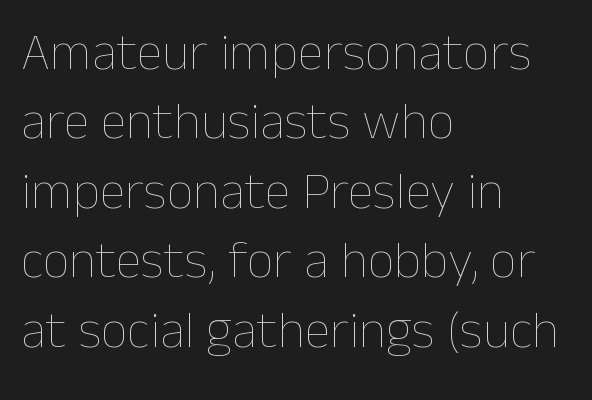
The image shows 53 px thin type, upright; set left-aligned, normal line spacing (1.31x), normal letter spacing, not underlined; low stroke contrast and a medium x-height.
